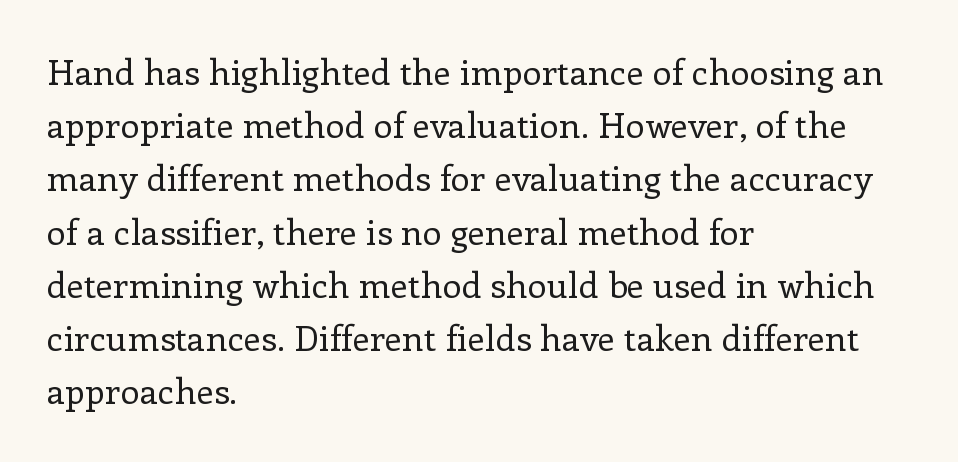
The image shows 35 px regular-weight serif type, upright; set left-aligned, normal line spacing (1.52x), normal letter spacing, not underlined; low stroke contrast and a medium x-height.
